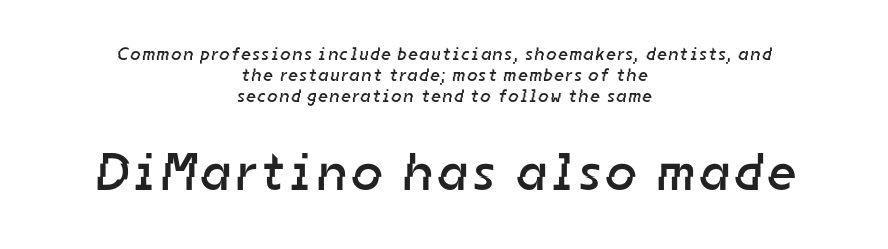
The image shows 53 px regular-weight sans-serif type; set centered, line spacing 1.16x, not underlined; the second (bottom) block is 2.94x larger; low stroke contrast and a medium x-height.
